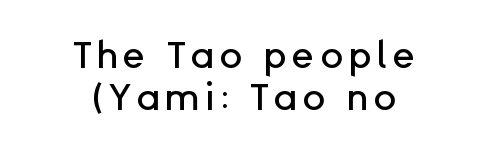
Q: Is the text italic (slanted)? A: No, it is upright.
Q: Is the typeface a serif or a sans-serif typeface? A: Sans-serif.
Q: Is the text underlined? A: No.
Q: How is the paragraph aligned? A: Centered.
Q: Is the spacing between lines tight, normal or loose? A: Tight.
Q: Width (condensed, normal, or wide)? A: Normal.
Q: Stroke contrast? A: Low.
Q: x-height? A: Medium.
Q: Monospaced? A: No.
